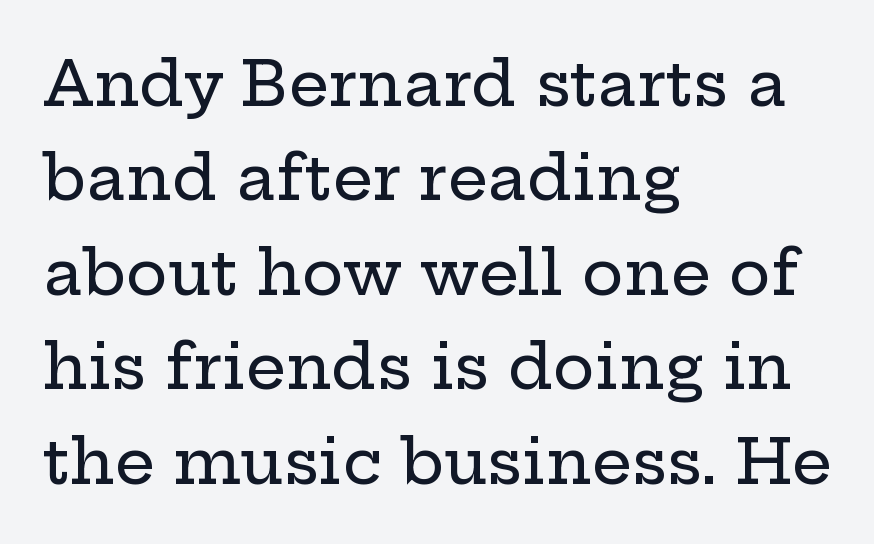
Typeset ragged right — the left edge is the straight one. This is roman type, the default non-slanted kind. The strip under each line holds only bare page. No extra tracking has been applied to these lines. Does the type have serifs? Yes, each stem ends in a small foot.
